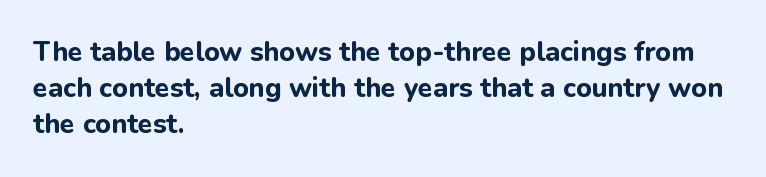
Does the weight exceed regular? Yes, all the way to bold. Inter-character spacing is left at the font's built-in metrics. If you drew a ruler down the left edge, every line would touch it. Only glyphs here, with clear space below each row. This sample keeps an unexceptional amount of space between lines.
